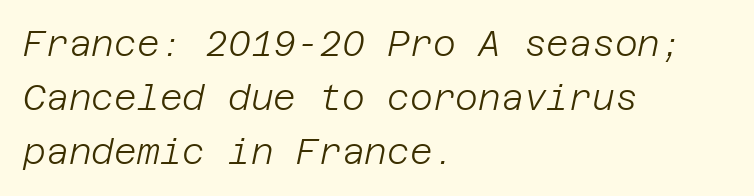
{"italic": "yes", "lean": "right", "slant_degrees": 12, "bold": "no", "weight": "light", "width": "normal", "stroke_contrast": "low", "x_height": "large", "underline": "no", "align": "left", "line_spacing": "normal", "line_spacing_ratio": 1.54, "letter_spacing": "normal", "letter_spacing_em": 0.0, "glyph_px": 35}
